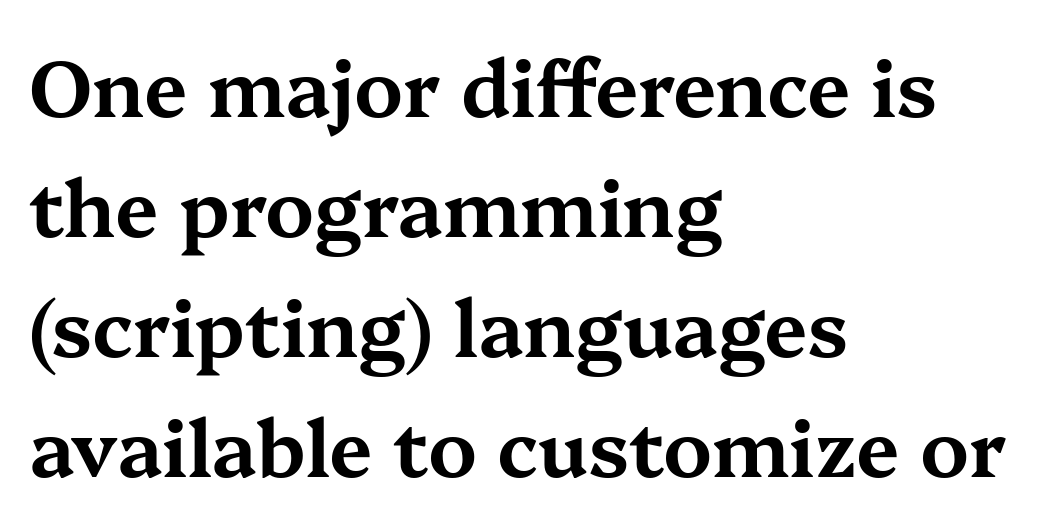
{"serif": "yes", "italic": "no", "width": "wide", "stroke_contrast": "medium", "x_height": "medium", "monospaced": "no", "underline": "no", "align": "left", "line_spacing": "normal", "line_spacing_ratio": 1.54, "letter_spacing": "normal", "letter_spacing_em": 0.0, "glyph_px": 78}
